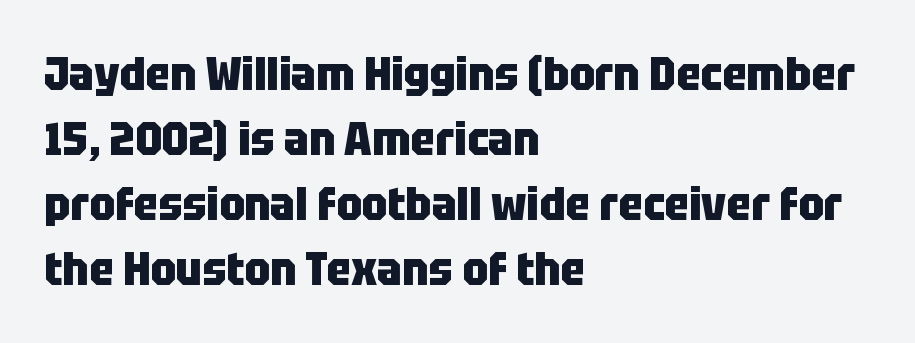
Q: Is the text bold? A: Yes.
Q: Is the text italic (slanted)? A: No, it is upright.
Q: Is the typeface a serif or a sans-serif typeface? A: Sans-serif.
Q: Is the text underlined? A: No.
Q: How is the paragraph aligned? A: Left-aligned.
Q: Is the spacing between letters normal or unusually wide? A: Normal.
Q: Is the spacing between lines tight, normal or loose? A: Normal.
Q: Width (condensed, normal, or wide)? A: Condensed.
Q: Stroke contrast? A: Low.
Q: x-height? A: Large.
Q: Monospaced? A: No.
